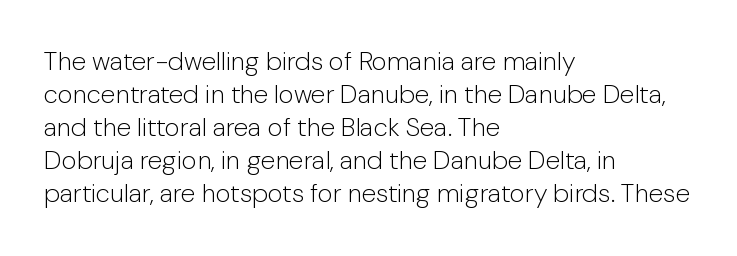
{"italic": "no", "bold": "no", "underline": "no", "align": "left", "line_spacing": "normal", "line_spacing_ratio": 1.27, "letter_spacing": "normal", "letter_spacing_em": 0.0, "glyph_px": 26}
